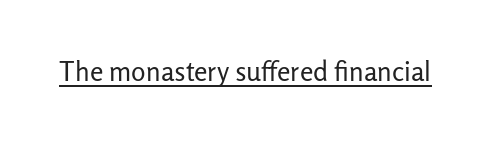
The image shows 27 px text type, upright; set normal letter spacing, underlined.
